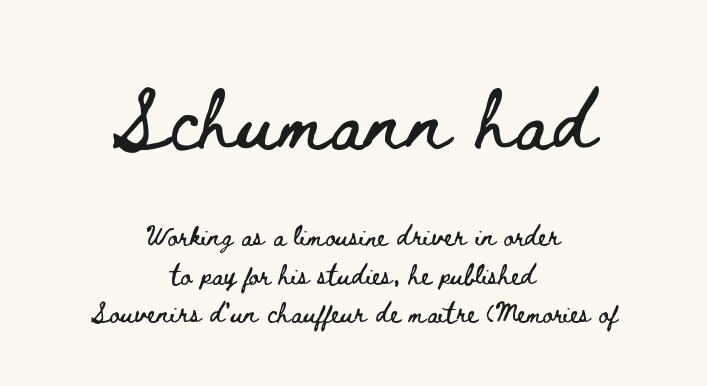
Notice how the passage keeps no hard edge, just a central spine. Vertically, the passage feels expansive, rows floating well apart. Nobody touched the tracking dial on this one. The initial chunk of copy outweighs the following chunk in type size. A typesetter would call this proportional, since set widths differ per character.
